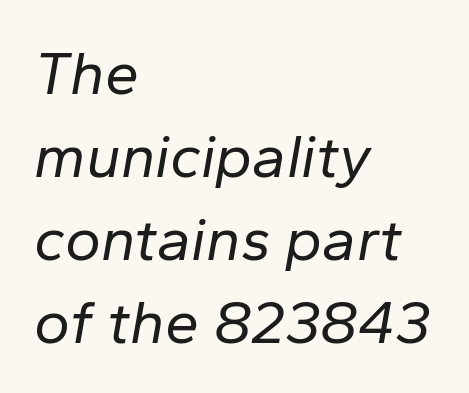
Is the stroke heavy? The answer is a plain regular-or-lighter. The lettering tilts uniformly, giving the passage an italic look. Every row of glyphs begins at an identical x-position on the left. A typesetter would call this proportional, since set widths differ per character.
